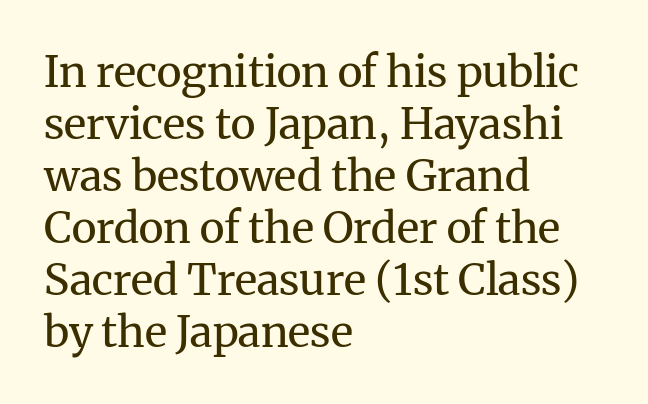
The image shows 43 px regular-weight serif type, upright; set left-aligned, line spacing 1.21x, normal letter spacing, not underlined; medium stroke contrast and a medium x-height.
